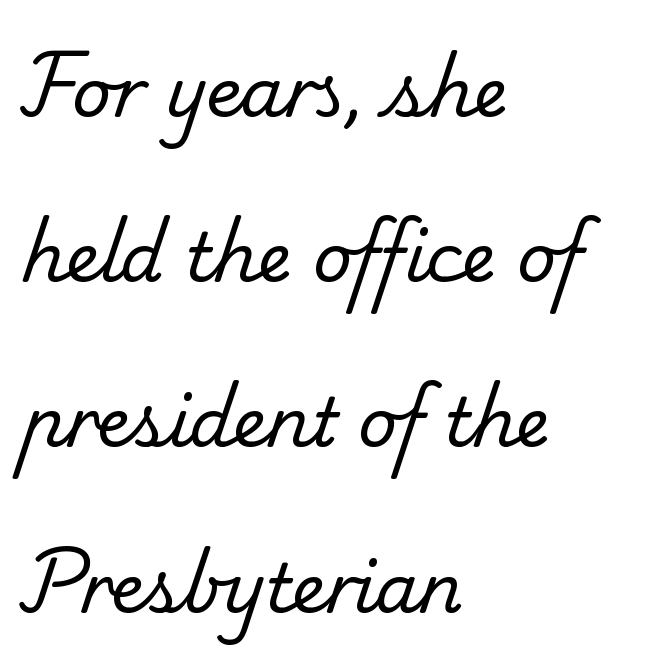
The letters carry serifs — small finishing strokes at the ends of their stems. Honestly, the letter spacing is just normal — you wouldn't notice it. Vertically, the passage feels expansive, rows floating well apart. Summary of weight: not heavy and not bold. The strip under each line holds only bare page. Note the varied advance widths — an 'i' is clearly narrower than an 'm'.
